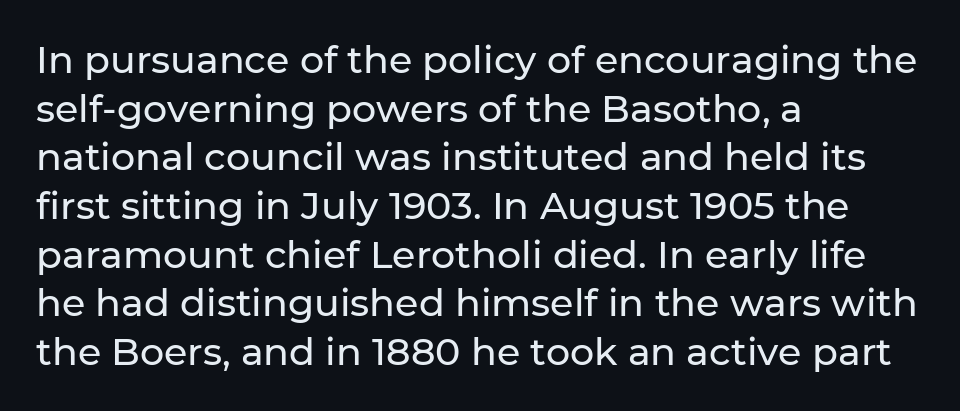
{"serif": "no", "italic": "no", "width": "normal", "stroke_contrast": "low", "x_height": "medium", "monospaced": "no", "underline": "no", "align": "left", "line_spacing": "normal", "line_spacing_ratio": 1.28, "letter_spacing": "normal", "letter_spacing_em": 0.0, "glyph_px": 38}
